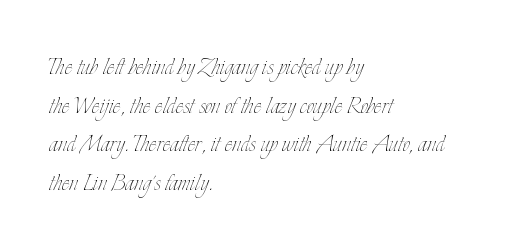
The image shows 29 px thin, condensed type; set left-aligned, normal line spacing (1.33x), normal letter spacing, not underlined; low stroke contrast and a small x-height.
